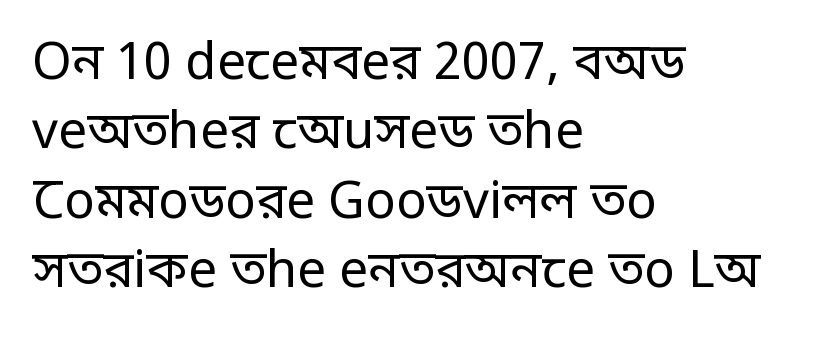
The image shows 51 px regular-weight, condensed sans-serif type, upright; set left-aligned, normal line spacing (1.36x), normal letter spacing, not underlined; low stroke contrast.
